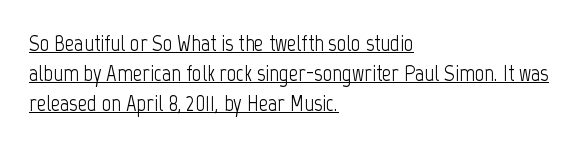
{"italic": "no", "bold": "no", "underline": "yes", "align": "left", "line_spacing": "normal", "line_spacing_ratio": 1.3, "letter_spacing": "normal", "letter_spacing_em": 0.0, "glyph_px": 23}
